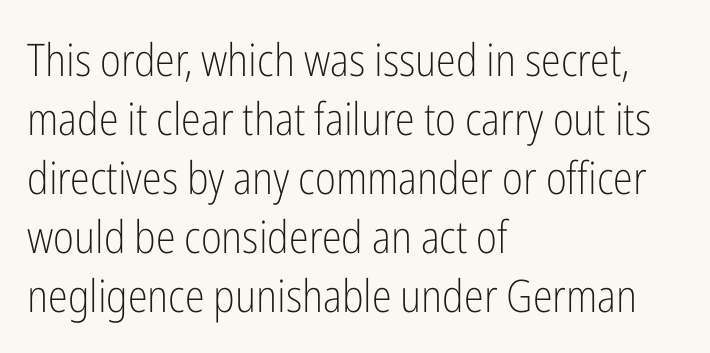
Q: Is the text bold? A: No.
Q: Is the text italic (slanted)? A: No, it is upright.
Q: Is the typeface a serif or a sans-serif typeface? A: Sans-serif.
Q: Is the text underlined? A: No.
Q: How is the paragraph aligned? A: Left-aligned.
Q: Is the spacing between letters normal or unusually wide? A: Normal.
Q: Is the spacing between lines tight, normal or loose? A: Normal.
Q: Width (condensed, normal, or wide)? A: Condensed.
Q: Stroke contrast? A: Low.
Q: x-height? A: Medium.
Q: Monospaced? A: No.
